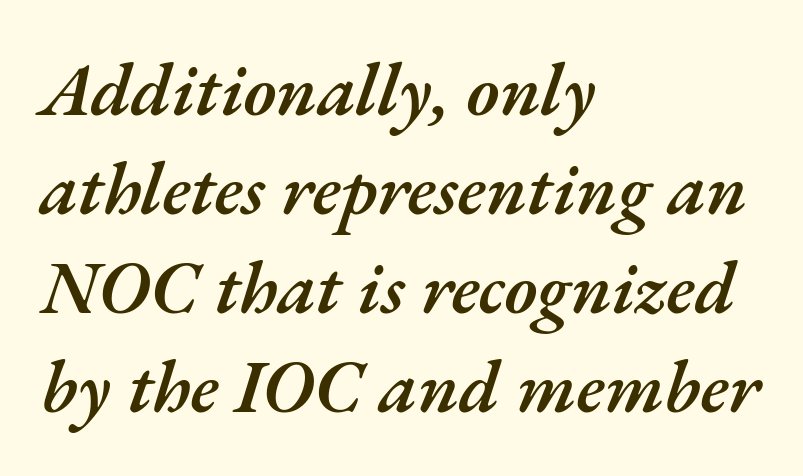
{"italic": "yes", "lean": "right", "slant_degrees": 17, "bold": "semi", "weight": "semibold", "width": "normal", "stroke_contrast": "medium", "x_height": "small", "monospaced": "no", "underline": "no", "align": "left", "line_spacing": "normal", "line_spacing_ratio": 1.34, "letter_spacing": "normal", "letter_spacing_em": 0.0, "glyph_px": 74}
